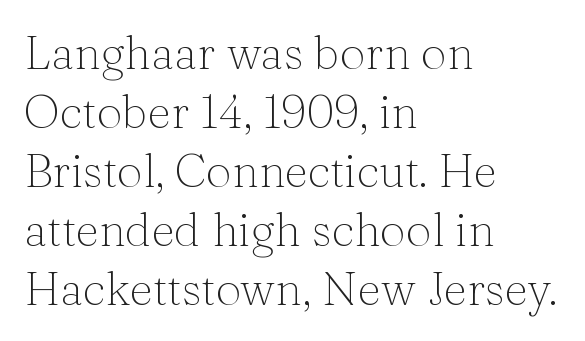
{"serif": "yes", "italic": "no", "bold": "no", "weight": "thin", "width": "normal", "stroke_contrast": "medium", "x_height": "medium", "monospaced": "no", "underline": "no", "align": "left", "line_spacing": "normal", "line_spacing_ratio": 1.28, "letter_spacing": "normal", "letter_spacing_em": 0.0, "glyph_px": 46}
